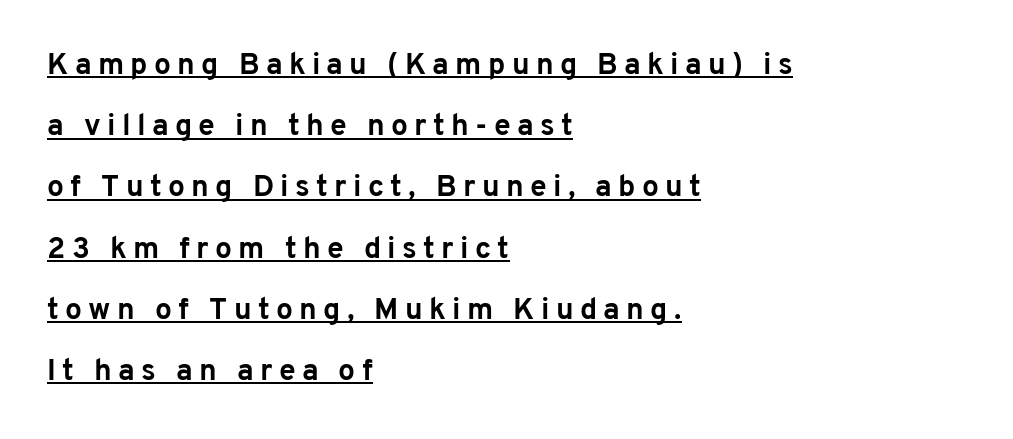
{"serif": "no", "italic": "no", "bold": "yes", "weight": "bold", "width": "normal", "stroke_contrast": "low", "x_height": "medium", "monospaced": "no", "underline": "yes", "align": "left", "line_spacing": "loose", "line_spacing_ratio": 2.04, "letter_spacing": "wide", "letter_spacing_em": 0.21, "glyph_px": 30}
